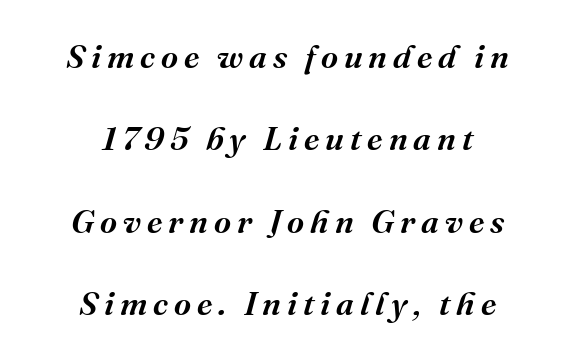
Q: Is the text italic (slanted)? A: Yes, it leans right by about 16 degrees.
Q: Is the typeface a serif or a sans-serif typeface? A: Serif.
Q: Is the text underlined? A: No.
Q: How is the paragraph aligned? A: Centered.
Q: Is the spacing between lines tight, normal or loose? A: Loose.
Q: Width (condensed, normal, or wide)? A: Normal.
Q: Stroke contrast? A: Medium.
Q: x-height? A: Medium.
Q: Monospaced? A: No.
